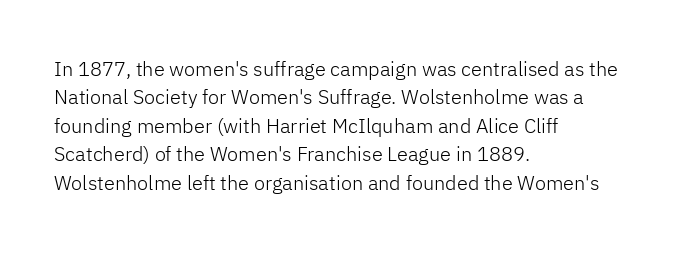
Glyph-to-glyph distance matches everyday printed text. One glance says typical: line gaps are just what's usual. A bare baseline throughout the passage. Does the lettering tilt? It doesn't — this is upright.
